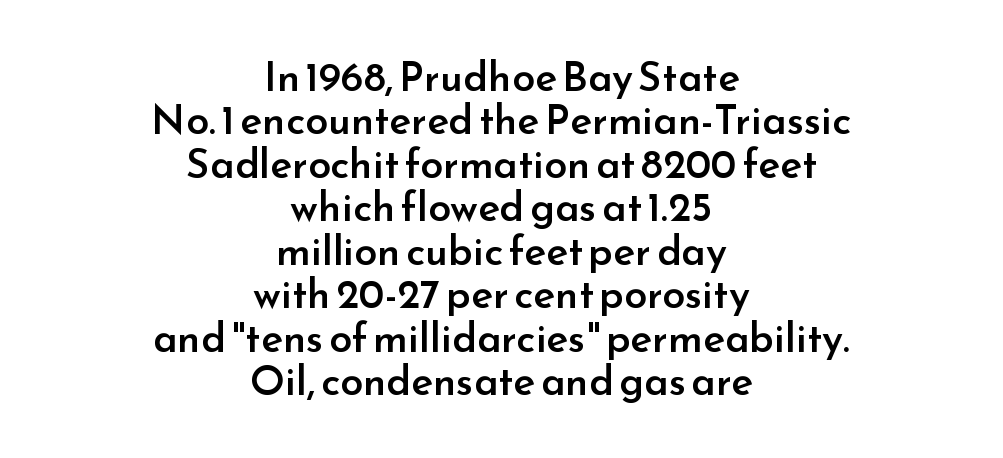
{"serif": "no", "italic": "no", "bold": "semi", "weight": "semibold", "width": "normal", "stroke_contrast": "low", "x_height": "small", "monospaced": "no", "underline": "no", "align": "center", "line_spacing": "tight", "line_spacing_ratio": 1.06, "letter_spacing": "normal", "letter_spacing_em": 0.0, "glyph_px": 41}
